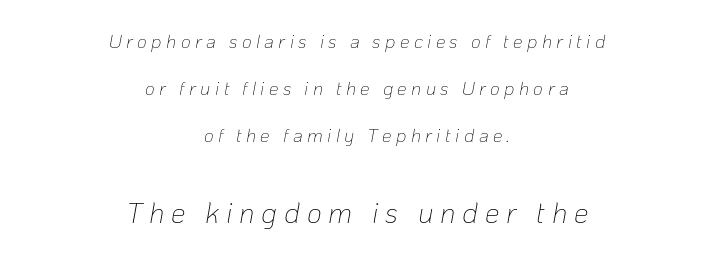
Here the designer chose a conventional face with non-uniform glyph widths. The line-height multiplier appears high, well above default. Caption: multi-line text, centered on the measure. Reading top to bottom, the characters get bigger at the block break. Counters stay open thanks to moderate or lighter strokes. The string is rendered with underlining switched off.
